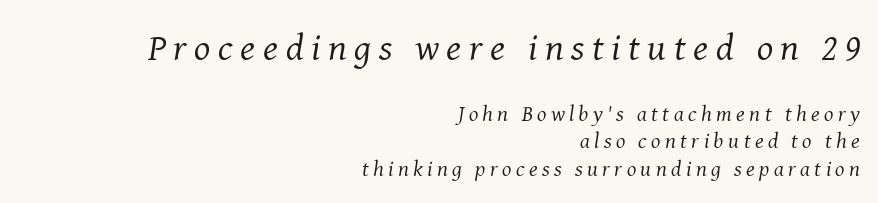
{"serif": "yes", "italic": "yes", "lean": "right", "slant_degrees": 8, "bold": "no", "weight": "regular", "width": "normal", "stroke_contrast": "medium", "x_height": "medium", "monospaced": "no", "underline": "no", "align": "right", "line_spacing": "normal", "line_spacing_ratio": 1.25, "letter_spacing": "wide", "letter_spacing_em": 0.2, "larger_block": "first", "size_ratio": 1.73, "glyph_px": 38}
